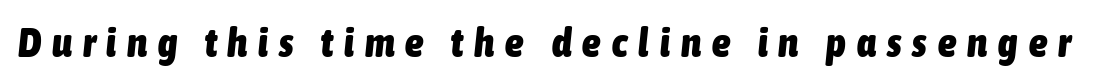
Stroke thickness is high; the sample reads as a true bold. The letterforms stand isolated, each surrounded by extra space. The passage shown is typed in a proportional face where columns would drift. The typography opts for an oblique posture over an upright one.
